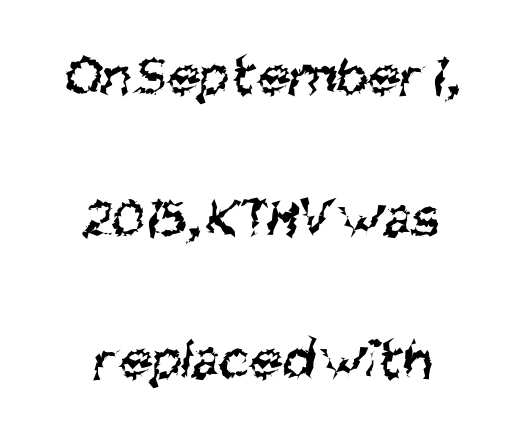
{"serif": "no", "bold": "no", "weight": "regular", "width": "condensed", "stroke_contrast": "medium", "x_height": "large", "monospaced": "no", "underline": "no", "align": "center", "line_spacing": "loose", "line_spacing_ratio": 2.41, "letter_spacing": "normal", "letter_spacing_em": 0.0, "glyph_px": 59}
